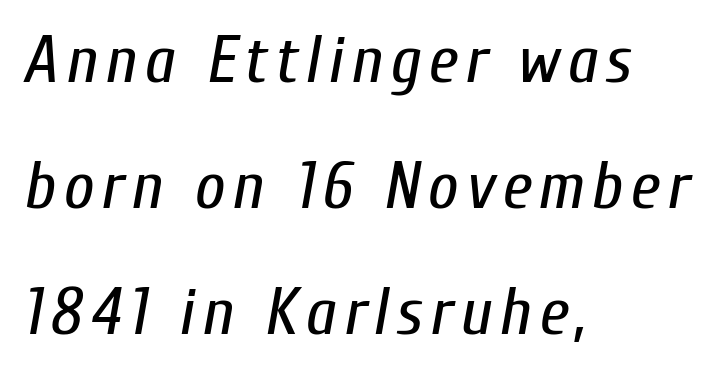
The image shows 67 px regular-weight, condensed type, italic (leaning right); set left-aligned, line spacing 1.88x, not underlined; low stroke contrast and a medium x-height.
